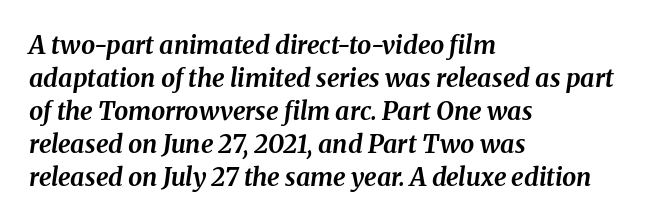
The image shows 25 px bold type, italic (leaning right); set left-aligned, normal line spacing (1.32x), normal letter spacing, not underlined.
